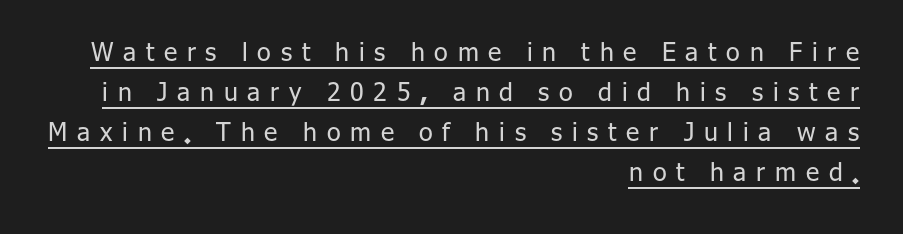
{"italic": "no", "bold": "no", "underline": "yes", "align": "right", "line_spacing": "normal", "line_spacing_ratio": 1.6, "letter_spacing": "wide", "letter_spacing_em": 0.39, "glyph_px": 25}
